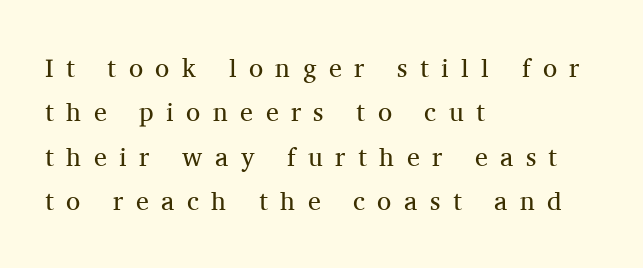
Italic? Not at all — the glyphs are vertical. The horizontal fit of the characters is loose and conspicuously gappy. The foot of each line stays bare and open. Weight: in the light-to-regular range. Horizontal alignment here is leftward, the default for most running prose.
